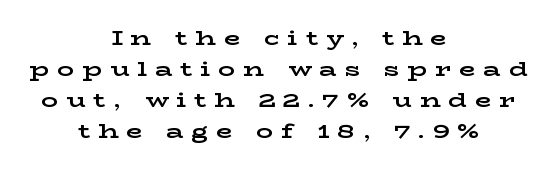
Pretty heavy lettering here — definitely bold. Vertically, the passage feels balanced, rows spaced as you'd expect. Honestly, the letter spacing is so wide it's the main thing you notice. Posture: upright roman. The rendering positions every line midway between the sides. The passage shown is not underscored anywhere.
